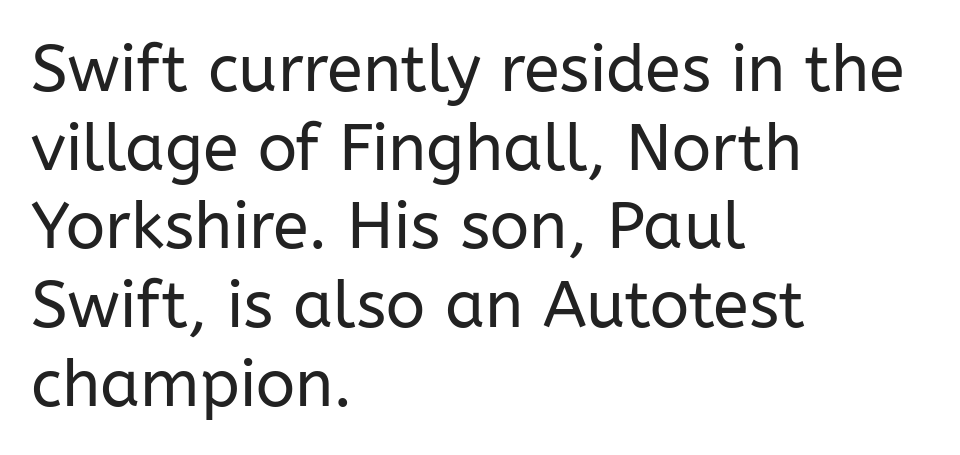
The image shows 65 px regular-weight sans-serif type, upright; set left-aligned, line spacing 1.21x, normal letter spacing, not underlined; low stroke contrast and a medium x-height.
